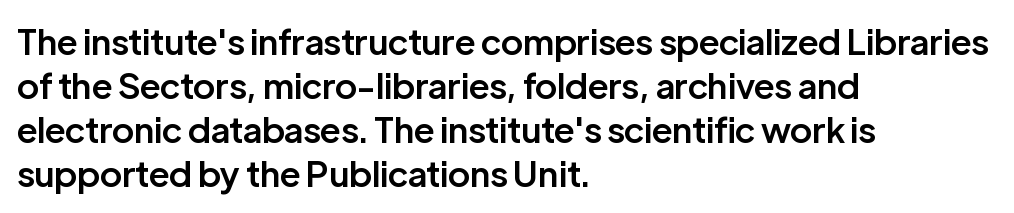
The image shows 35 px semibold sans-serif type, upright; set left-aligned, normal line spacing (1.26x), normal letter spacing, not underlined; low stroke contrast and a medium x-height.
